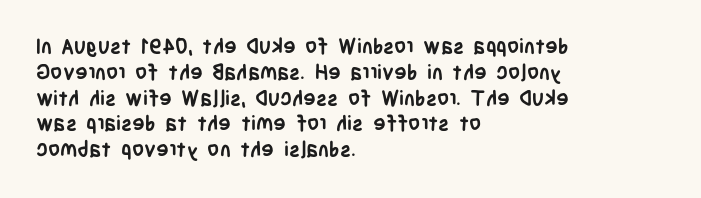
The image shows 21 px bold type, upright; set left-aligned, line spacing 1.23x, normal letter spacing, not underlined.
